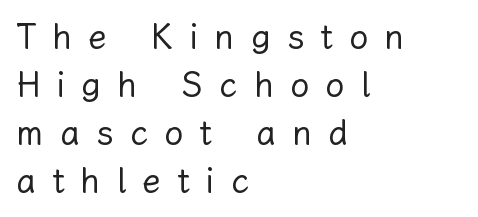
The image shows 34 px regular-weight type, upright; set left-aligned, normal line spacing (1.41x), unusually wide letter spacing (+0.48 em), not underlined; low stroke contrast and a medium x-height.
